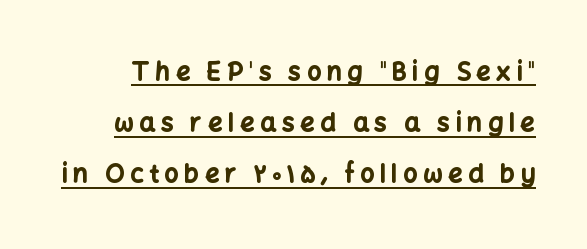
Q: Is the text bold? A: Yes.
Q: Is the text italic (slanted)? A: No, it is upright.
Q: Is the text underlined? A: Yes.
Q: Is the spacing between letters normal or unusually wide? A: Unusually wide.
Q: Is the spacing between lines tight, normal or loose? A: Loose.
